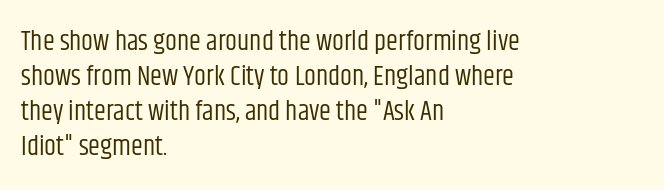
{"italic": "no", "bold": "no", "underline": "no", "align": "left", "line_spacing": "normal", "line_spacing_ratio": 1.3, "letter_spacing": "normal", "letter_spacing_em": 0.0, "glyph_px": 27}
